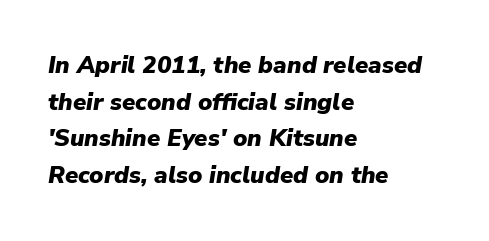
The image shows 24 px bold type, italic (leaning right); set left-aligned, normal line spacing (1.53x), normal letter spacing, not underlined.
